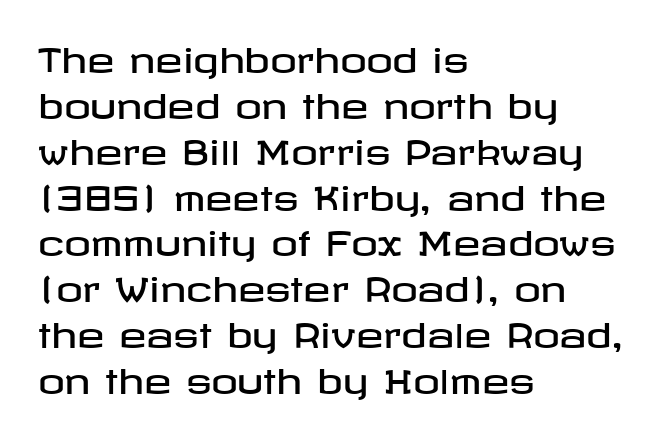
The type sits square on the baseline with zero lean. In CSS terms this would be text-align: left. Glyph-to-glyph distance matches everyday printed text. Does the leading feel generous? No, just average. Stroke terminals: plain, sans-serif.
